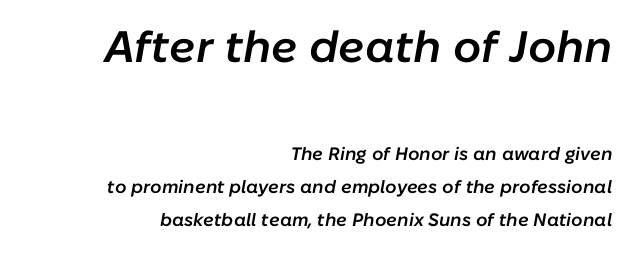
Q: Is the text bold? A: Semi-bold.
Q: Is the text italic (slanted)? A: Yes, it leans right by about 10 degrees.
Q: Is the text underlined? A: No.
Q: How is the paragraph aligned? A: Right-aligned.
Q: Is the spacing between letters normal or unusually wide? A: Normal.
Q: Which block of text is set in a larger size, the first (top) or the second (bottom)? A: The first (top) one.
Q: Width (condensed, normal, or wide)? A: Normal.
Q: Stroke contrast? A: Low.
Q: x-height? A: Medium.
Q: Monospaced? A: No.
